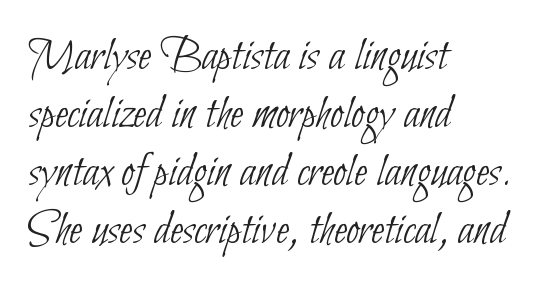
Q: Is the text bold? A: No.
Q: Is the typeface a serif or a sans-serif typeface? A: Sans-serif.
Q: Is the text underlined? A: No.
Q: How is the paragraph aligned? A: Left-aligned.
Q: Is the spacing between letters normal or unusually wide? A: Normal.
Q: Width (condensed, normal, or wide)? A: Condensed.
Q: Stroke contrast? A: Low.
Q: x-height? A: Small.
Q: Monospaced? A: No.
